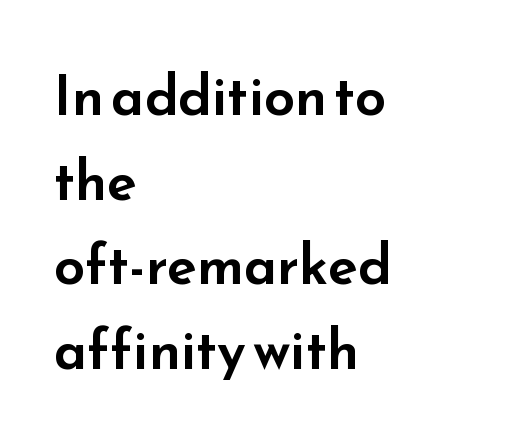
{"serif": "no", "italic": "no", "width": "wide", "stroke_contrast": "low", "x_height": "small", "monospaced": "no", "underline": "no", "align": "left", "line_spacing": "normal", "line_spacing_ratio": 1.54, "letter_spacing": "normal", "letter_spacing_em": 0.0, "glyph_px": 55}
